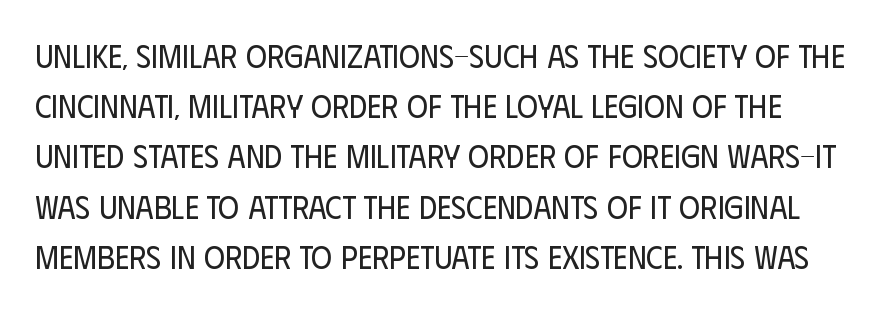
Q: Is the text bold? A: No.
Q: Is the text italic (slanted)? A: No, it is upright.
Q: Is the typeface a serif or a sans-serif typeface? A: Sans-serif.
Q: Is the text underlined? A: No.
Q: Is the spacing between letters normal or unusually wide? A: Normal.
Q: Is the spacing between lines tight, normal or loose? A: Normal.
Q: Width (condensed, normal, or wide)? A: Condensed.
Q: Stroke contrast? A: Low.
Q: x-height? A: Large.
Q: Monospaced? A: No.
